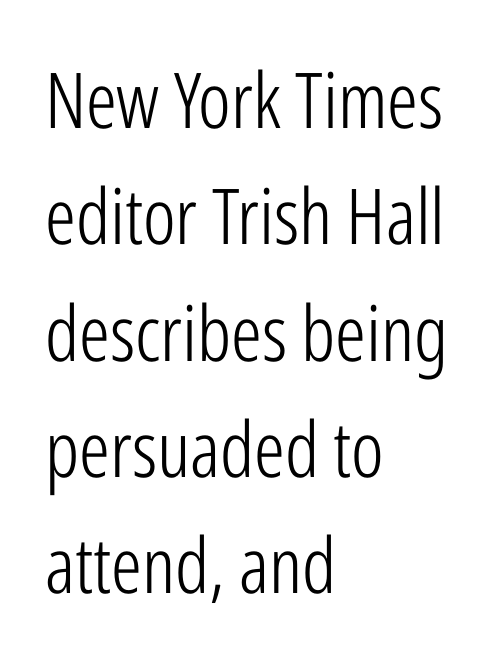
The image shows 77 px light, condensed sans-serif type, upright; set left-aligned, normal line spacing (1.51x), normal letter spacing, not underlined; low stroke contrast and a medium x-height.
